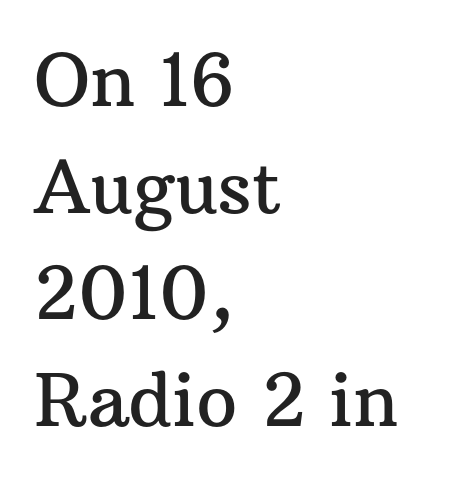
The image shows 73 px serif type, upright; set left-aligned, normal line spacing (1.46x), normal letter spacing, not underlined; medium stroke contrast and a medium x-height.
